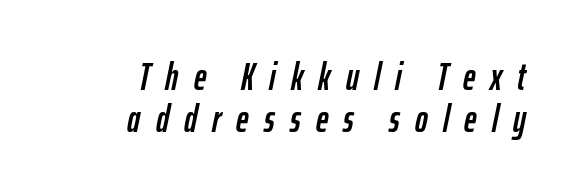
Q: Is the text italic (slanted)? A: Yes, it leans right by about 12 degrees.
Q: Is the text underlined? A: No.
Q: How is the paragraph aligned? A: Right-aligned.
Q: Is the spacing between letters normal or unusually wide? A: Unusually wide.
Q: Is the spacing between lines tight, normal or loose? A: Tight.
Q: Width (condensed, normal, or wide)? A: Condensed.
Q: Stroke contrast? A: Low.
Q: x-height? A: Medium.
Q: Monospaced? A: No.
